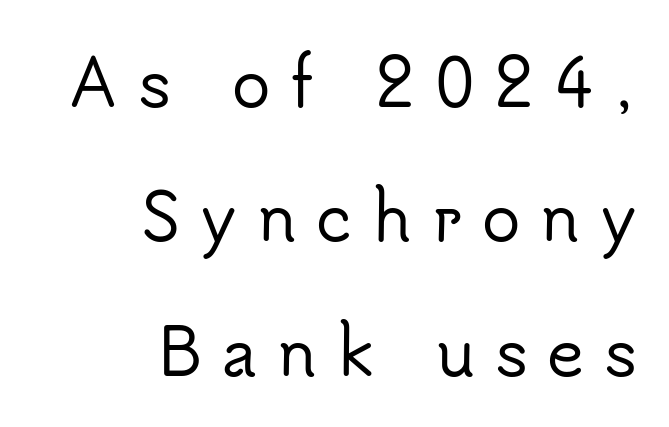
The image shows 64 px sans-serif type, upright; set right-aligned, loose line spacing (2.1x), unusually wide letter spacing (+0.31 em), not underlined; low stroke contrast and a small x-height.
